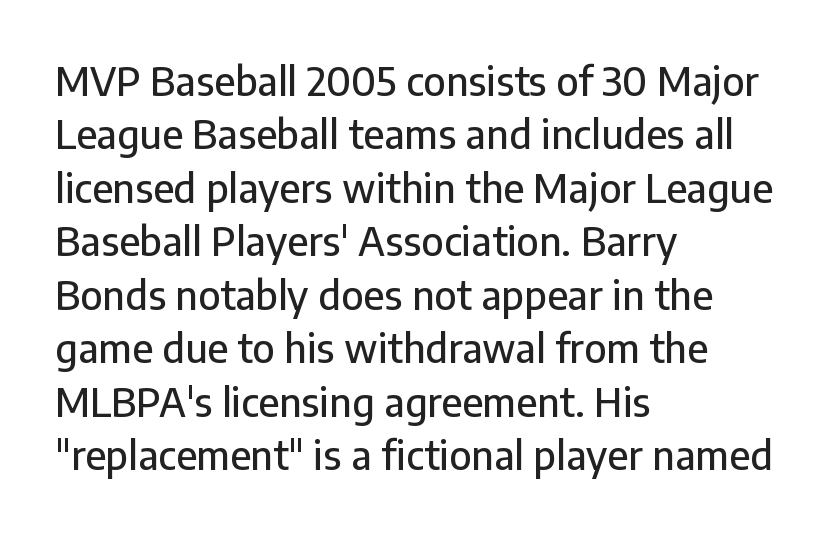
{"serif": "no", "italic": "no", "width": "normal", "stroke_contrast": "low", "x_height": "medium", "monospaced": "no", "underline": "no", "align": "left", "line_spacing": "normal", "line_spacing_ratio": 1.37, "letter_spacing": "normal", "letter_spacing_em": 0.0, "glyph_px": 39}
